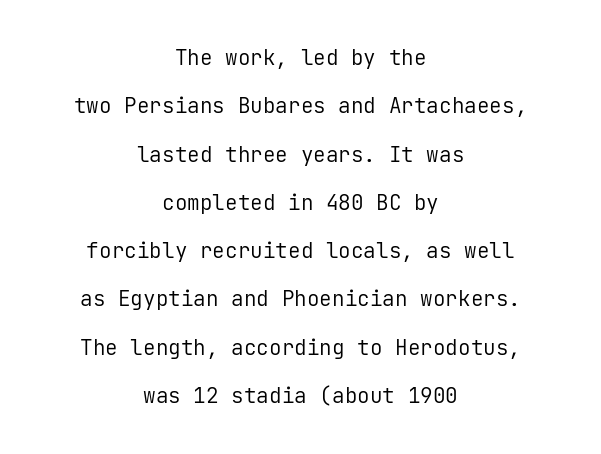
Q: Is the text bold? A: No.
Q: Is the text italic (slanted)? A: No, it is upright.
Q: Is the text underlined? A: No.
Q: How is the paragraph aligned? A: Centered.
Q: Is the spacing between letters normal or unusually wide? A: Normal.
Q: Is the spacing between lines tight, normal or loose? A: Loose.
